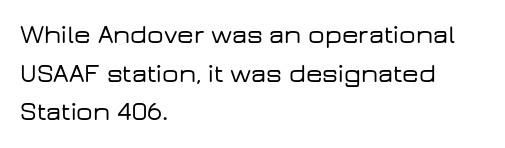
If you measured baseline to baseline, you'd find a middling distance. The line texture is even and compact thanks to regular tracking. Descender tails drop into unmarked territory. Posture: upright roman. Horizontally, the lines are justified to the leading edge only.
